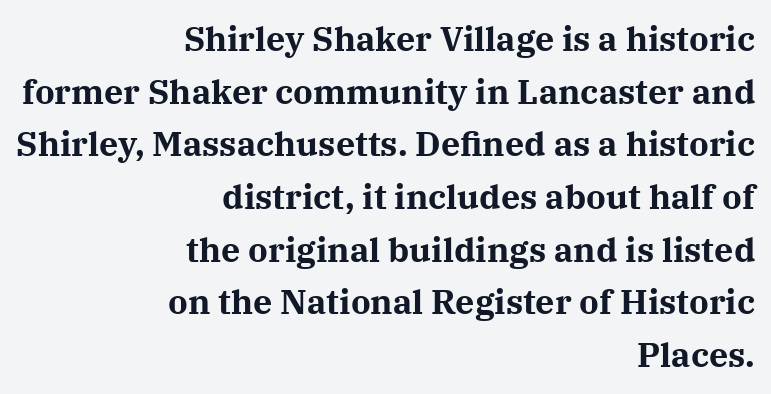
The image shows 34 px bold serif type, upright; set right-aligned, normal line spacing (1.55x), normal letter spacing, not underlined; medium stroke contrast and a medium x-height.
